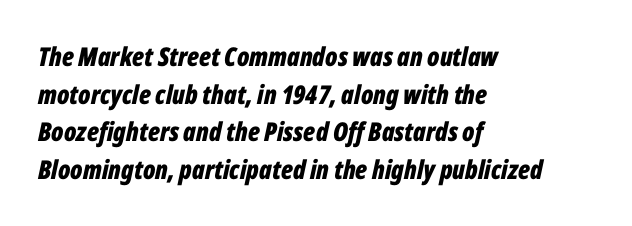
Does the copy run flush right? No — it runs flush left. Weight: bold. A clean baseline with only descenders dipping below it. This is oblique type, the kind used for emphasis or titles. Glyph-to-glyph distance matches everyday printed text. Vertical spacing — default.
